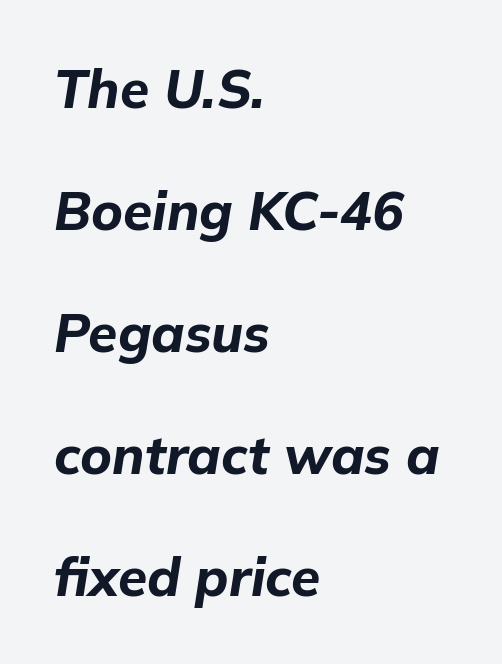
Q: Is the text bold? A: Yes.
Q: Is the text italic (slanted)? A: Yes, it leans right by about 9 degrees.
Q: Is the text underlined? A: No.
Q: How is the paragraph aligned? A: Left-aligned.
Q: Is the spacing between letters normal or unusually wide? A: Normal.
Q: Is the spacing between lines tight, normal or loose? A: Loose.
Q: Width (condensed, normal, or wide)? A: Normal.
Q: Stroke contrast? A: Low.
Q: x-height? A: Medium.
Q: Monospaced? A: No.
